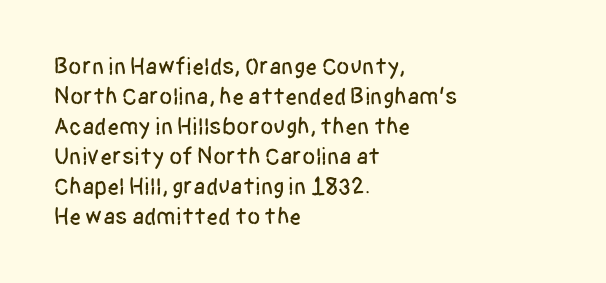
Q: Is the text italic (slanted)? A: No, it is upright.
Q: Is the text underlined? A: No.
Q: How is the paragraph aligned? A: Left-aligned.
Q: Is the spacing between letters normal or unusually wide? A: Normal.
Q: Is the spacing between lines tight, normal or loose? A: Normal.
